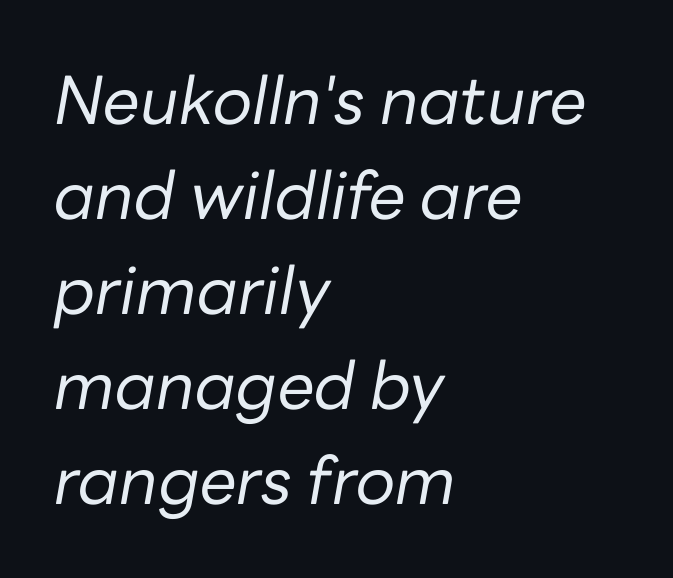
The image shows 66 px regular-weight type, italic (leaning right); set left-aligned, normal line spacing (1.44x), normal letter spacing, not underlined; low stroke contrast and a medium x-height.
